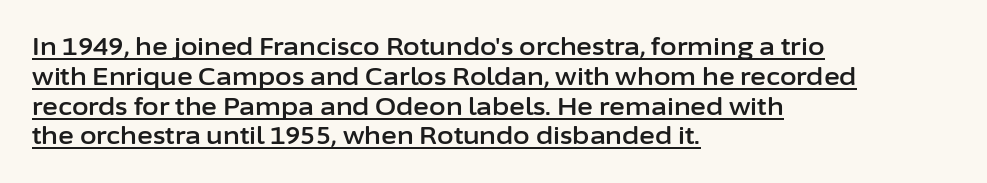
Tracking here is standard; glyphs follow each other at the usual distance. Nope, not italic — everything's standing straight. Each line starts at the same left margin while the right side varies. What decoration does the sample have? An underline.
